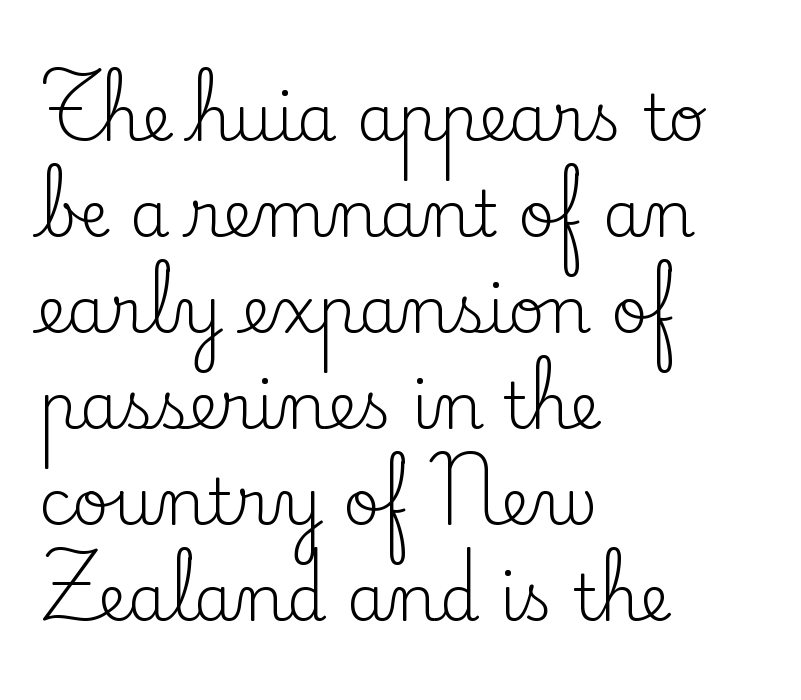
The image shows 64 px regular-weight type, upright; set left-aligned, normal line spacing (1.5x), normal letter spacing, not underlined; low stroke contrast and a small x-height.
